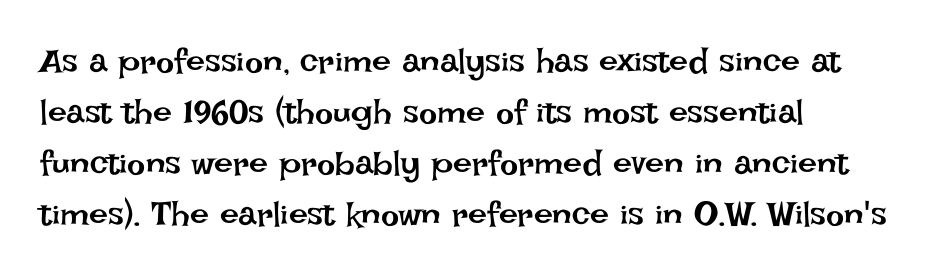
{"italic": "no", "bold": "no", "weight": "regular", "width": "normal", "stroke_contrast": "low", "x_height": "large", "monospaced": "no", "underline": "no", "align": "left", "line_spacing": "normal", "line_spacing_ratio": 1.5, "letter_spacing": "normal", "letter_spacing_em": 0.0, "glyph_px": 34}
